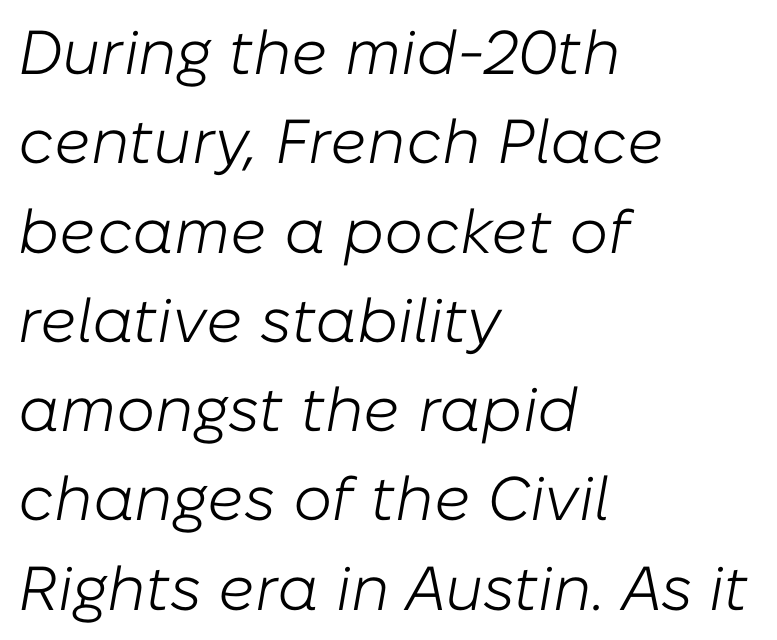
This sample is left-justified, so line endings fall wherever the words run out. Spacing between characters is what you'd get straight out of the box. Each letter keeps its own natural width here, so spacing adapts to shape. The typeface has the unassuming heft of standard copy or less. Observe the lean: these are italic letterforms. Decoration check: the copy has no underline.
